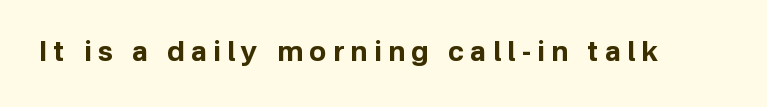
{"serif": "no", "italic": "no", "bold": "yes", "weight": "bold", "width": "normal", "stroke_contrast": "low", "x_height": "medium", "monospaced": "no", "underline": "no", "letter_spacing": "wide", "letter_spacing_em": 0.23, "glyph_px": 28}
